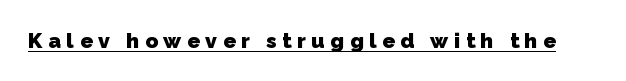
Q: Is the text bold? A: Yes.
Q: Is the text underlined? A: Yes.
Q: Is the spacing between letters normal or unusually wide? A: Unusually wide.
